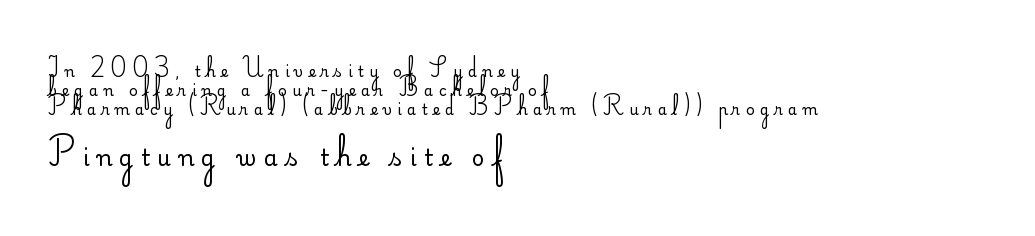
{"italic": "no", "bold": "no", "underline": "no", "align": "left", "line_spacing": "normal", "line_spacing_ratio": 1.28, "letter_spacing": "wide", "letter_spacing_em": 0.35, "larger_block": "second", "size_ratio": 1.47, "glyph_px": 22}
